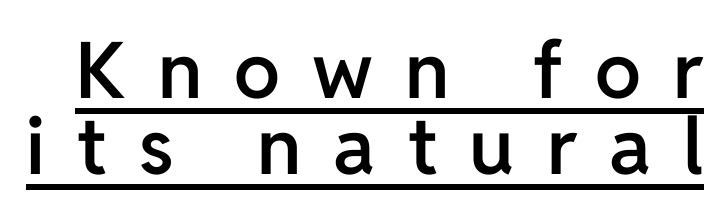
{"serif": "no", "italic": "no", "bold": "semi", "weight": "semibold", "width": "normal", "stroke_contrast": "low", "x_height": "medium", "monospaced": "no", "underline": "yes", "line_spacing": "tight", "line_spacing_ratio": 0.98, "letter_spacing": "wide", "letter_spacing_em": 0.41, "glyph_px": 78}
